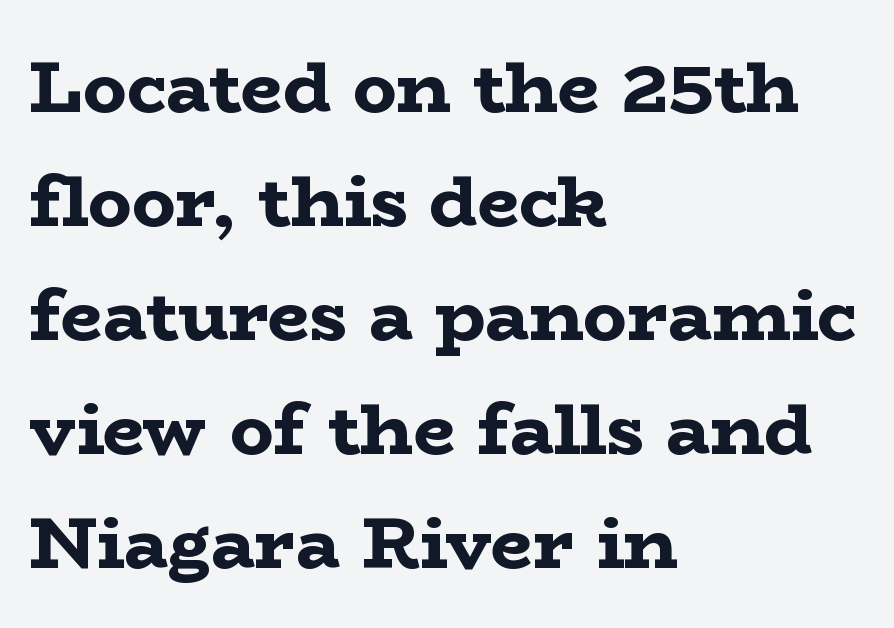
The image shows 73 px bold, wide serif type, upright; set left-aligned, normal line spacing (1.56x), normal letter spacing, not underlined; low stroke contrast and a medium x-height.
